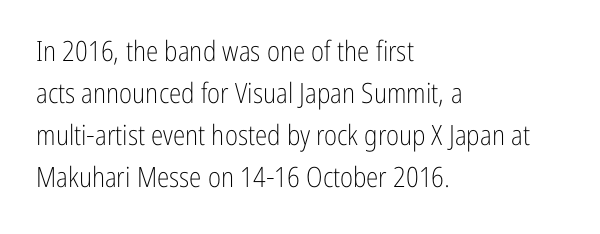
{"serif": "no", "italic": "no", "bold": "no", "weight": "light", "width": "condensed", "stroke_contrast": "low", "x_height": "medium", "monospaced": "no", "underline": "no", "align": "left", "line_spacing": "normal", "line_spacing_ratio": 1.5, "letter_spacing": "normal", "letter_spacing_em": 0.0, "glyph_px": 28}
